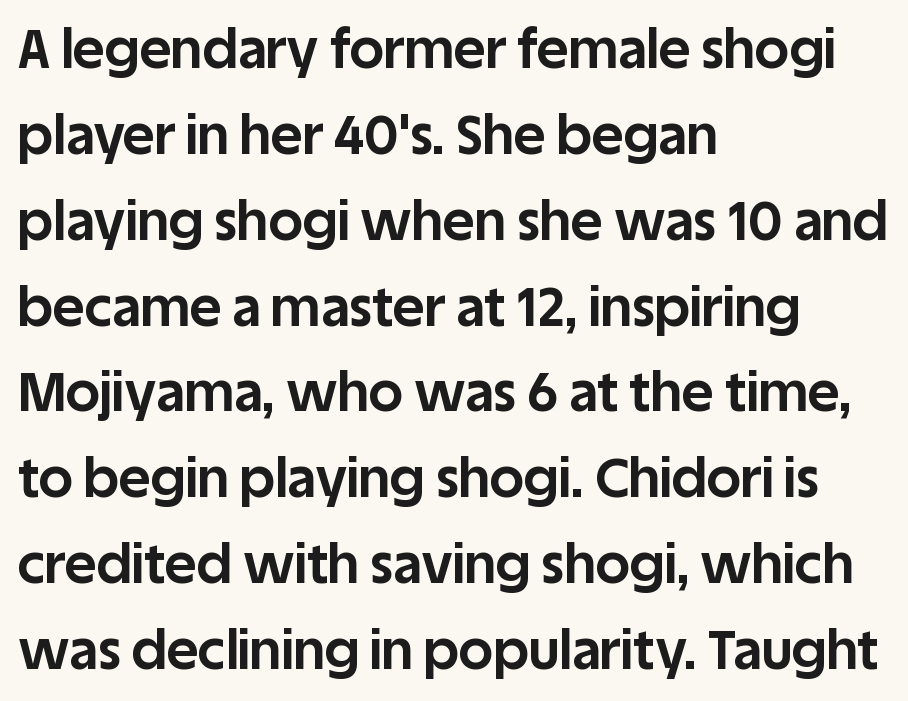
Line starts are locked; line ends wander. Typographically, this falls in the sans-serif category. The rendering uses a bold face; every stroke is thick and dark. A roman cut, with each character standing at attention. This sample has the flowing, uneven cadence of proportional lettering.
